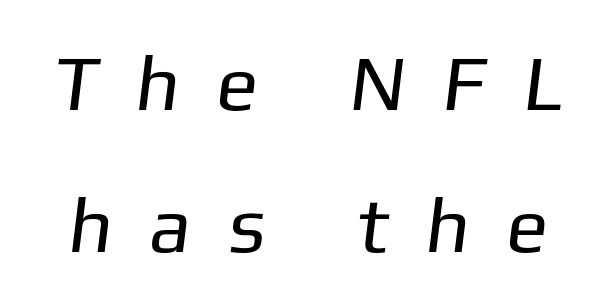
{"serif": "no", "bold": "no", "weight": "regular", "width": "normal", "stroke_contrast": "low", "x_height": "medium", "monospaced": "no", "underline": "no", "line_spacing_ratio": 1.82, "letter_spacing": "wide", "letter_spacing_em": 0.47, "glyph_px": 78}
